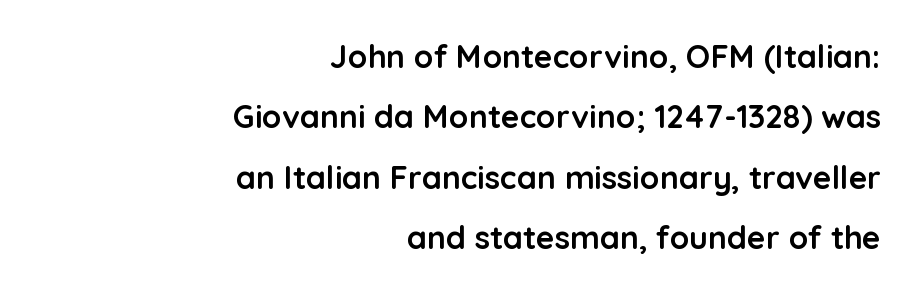
The image shows 32 px semibold sans-serif type, upright; set right-aligned, line spacing 1.89x, normal letter spacing, not underlined; low stroke contrast and a medium x-height.
